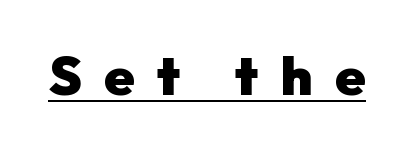
The image shows 54 px heavy sans-serif type, upright; set unusually wide letter spacing (+0.42 em), underlined; low stroke contrast and a medium x-height.
